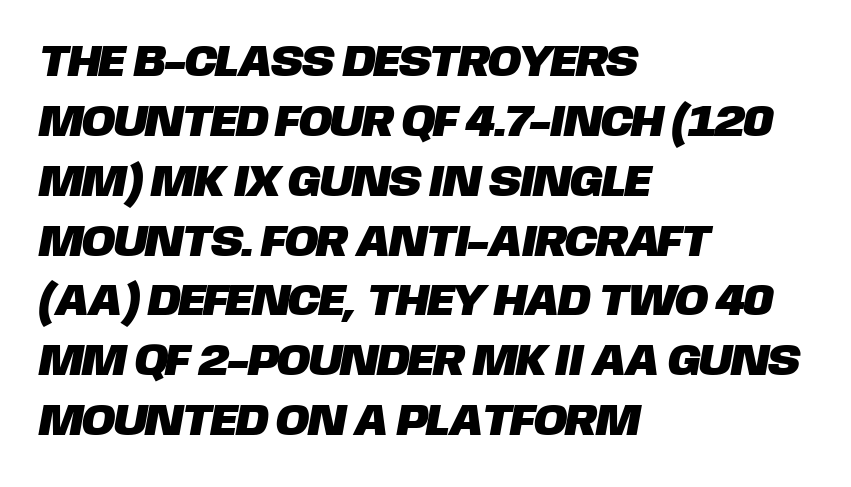
{"serif": "no", "width": "normal", "stroke_contrast": "low", "x_height": "large", "monospaced": "no", "underline": "no", "align": "left", "line_spacing": "normal", "line_spacing_ratio": 1.33, "letter_spacing": "normal", "letter_spacing_em": 0.0, "glyph_px": 45}
